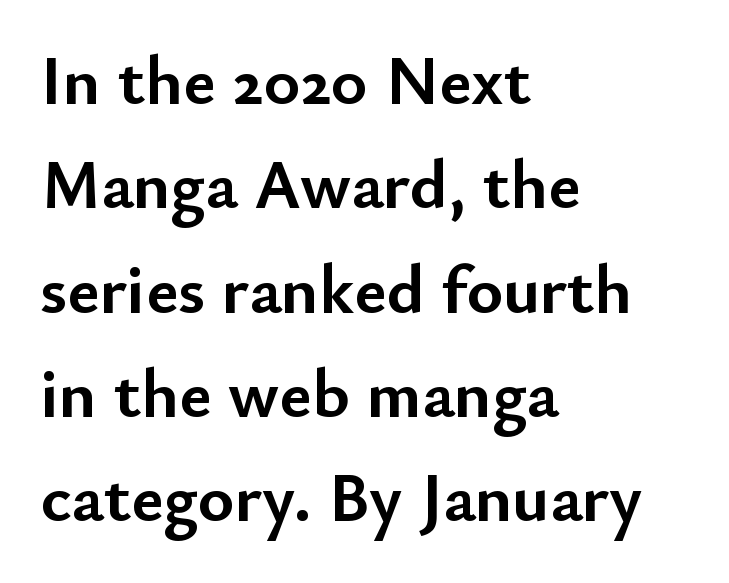
{"serif": "no", "italic": "no", "bold": "yes", "weight": "semibold", "width": "normal", "stroke_contrast": "low", "x_height": "small", "monospaced": "no", "underline": "no", "align": "left", "line_spacing": "normal", "line_spacing_ratio": 1.49, "letter_spacing": "normal", "letter_spacing_em": 0.0, "glyph_px": 70}
